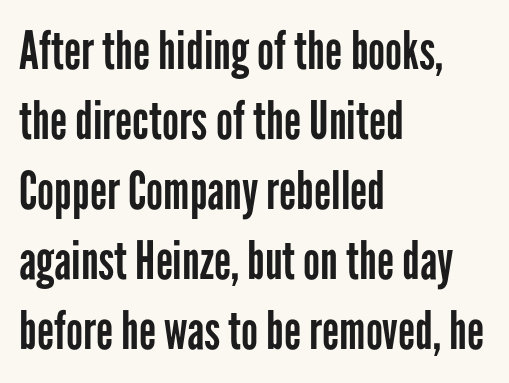
This rendering features lettering with no underline. Looks like regular typesetting: each glyph gets only the width it needs. The vertical gap from one line to the next is medium. The rendering shows plain stroke endings on the letterforms — a sans-serif design.
